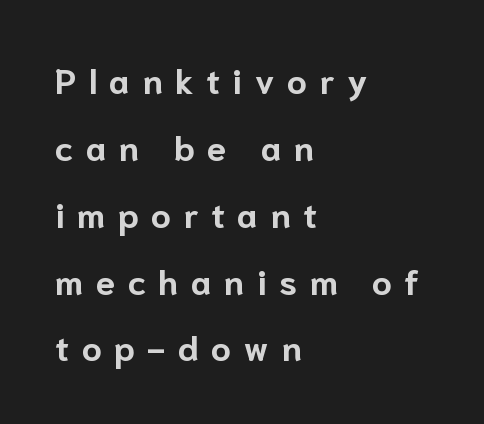
A typesetter would label this face a sans. The text block is weighted toward the left margin, trailing off unevenly rightward. Pretty heavy lettering here — definitely bold. Beneath every word, the page is bare. You could only call the tracking loose — the letters float apart. You could not count columns in this text — the font is proportionally spaced.
